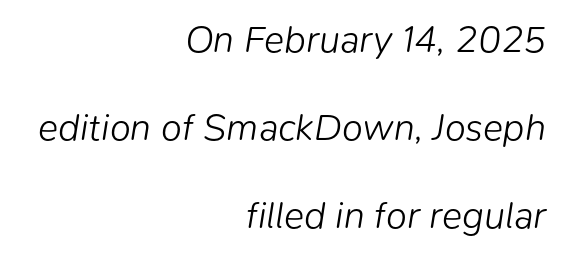
Glyph-to-glyph distance matches everyday printed text. Horizontally, the lines are justified to the trailing edge only. Is this a fixed-width face? No — the glyphs have proportional, varying widths. Leading: increased. Type without underlining.
